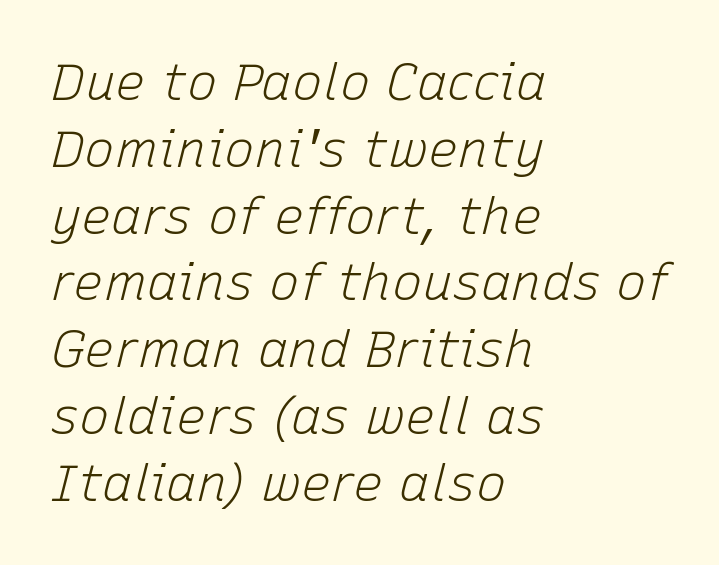
Q: Is the text bold? A: No.
Q: Is the text italic (slanted)? A: Yes, it leans right by about 15 degrees.
Q: Is the text underlined? A: No.
Q: How is the paragraph aligned? A: Left-aligned.
Q: Is the spacing between letters normal or unusually wide? A: Normal.
Q: Is the spacing between lines tight, normal or loose? A: Normal.
Q: Width (condensed, normal, or wide)? A: Normal.
Q: Stroke contrast? A: Low.
Q: x-height? A: Medium.
Q: Monospaced? A: No.
